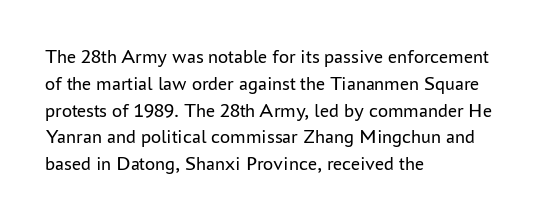
{"italic": "no", "bold": "no", "underline": "no", "align": "left", "line_spacing": "normal", "line_spacing_ratio": 1.34, "letter_spacing": "normal", "letter_spacing_em": 0.0, "glyph_px": 20}
